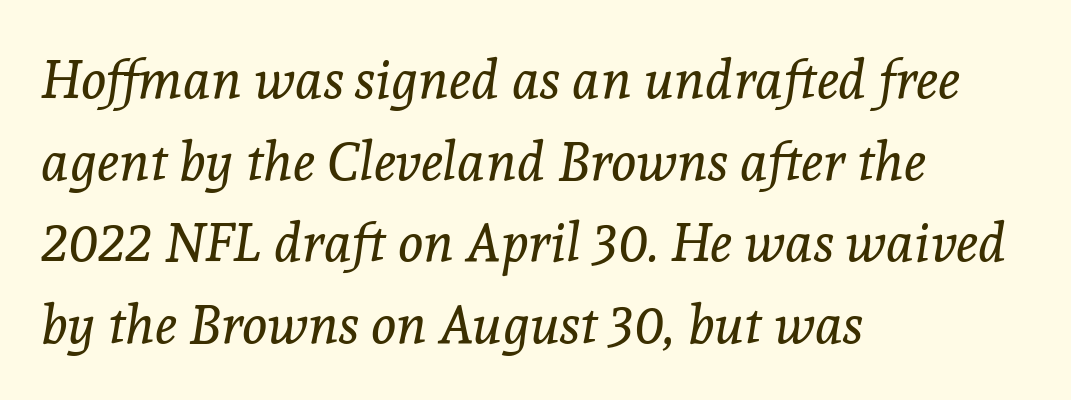
Q: Is the text bold? A: No.
Q: Is the text italic (slanted)? A: Yes, it leans right by about 8 degrees.
Q: Is the typeface a serif or a sans-serif typeface? A: Serif.
Q: Is the text underlined? A: No.
Q: How is the paragraph aligned? A: Left-aligned.
Q: Is the spacing between letters normal or unusually wide? A: Normal.
Q: Is the spacing between lines tight, normal or loose? A: Normal.
Q: Width (condensed, normal, or wide)? A: Normal.
Q: x-height? A: Medium.
Q: Monospaced? A: No.
